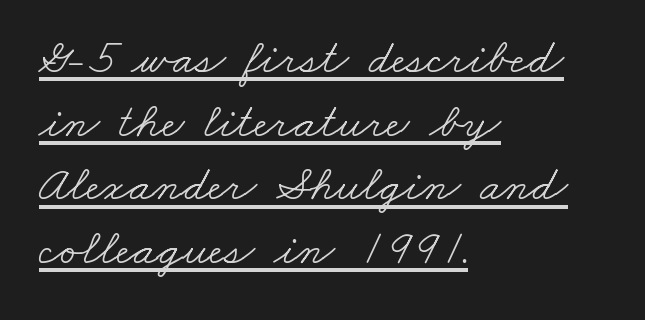
The image shows 49 px light, wide serif type; set left-aligned, normal line spacing (1.3x), normal letter spacing, underlined; low stroke contrast and a small x-height.
